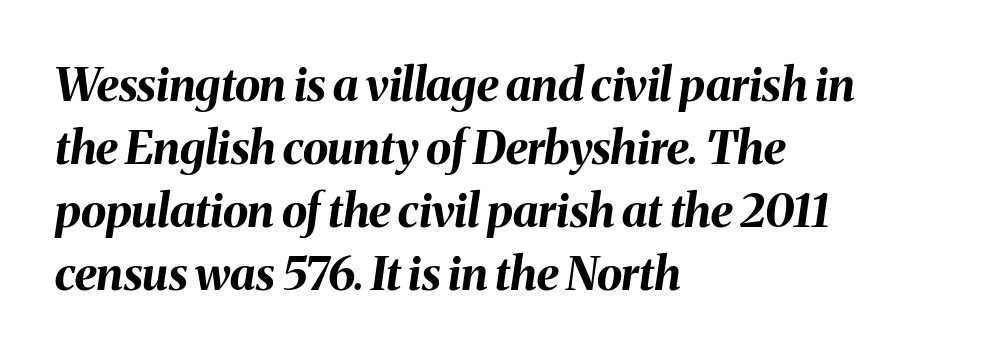
The image shows 46 px bold type, italic (leaning right); set left-aligned, normal line spacing (1.37x), normal letter spacing, not underlined; medium stroke contrast and a medium x-height.
